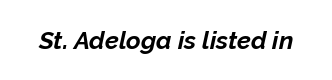
Letters rest on an invisible, unmarked baseline. Compared with typical body copy, the letter spacing here is the same. Rendered with sloped, italic letterforms. Students, this is bold: see how much ink each stroke carries.
